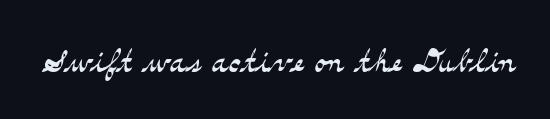
Q: Is the text bold? A: No.
Q: Is the text italic (slanted)? A: Yes.
Q: Is the typeface a serif or a sans-serif typeface? A: Serif.
Q: Is the text underlined? A: No.
Q: Is the spacing between letters normal or unusually wide? A: Normal.
Q: Width (condensed, normal, or wide)? A: Wide.
Q: Stroke contrast? A: Medium.
Q: x-height? A: Small.
Q: Monospaced? A: No.
